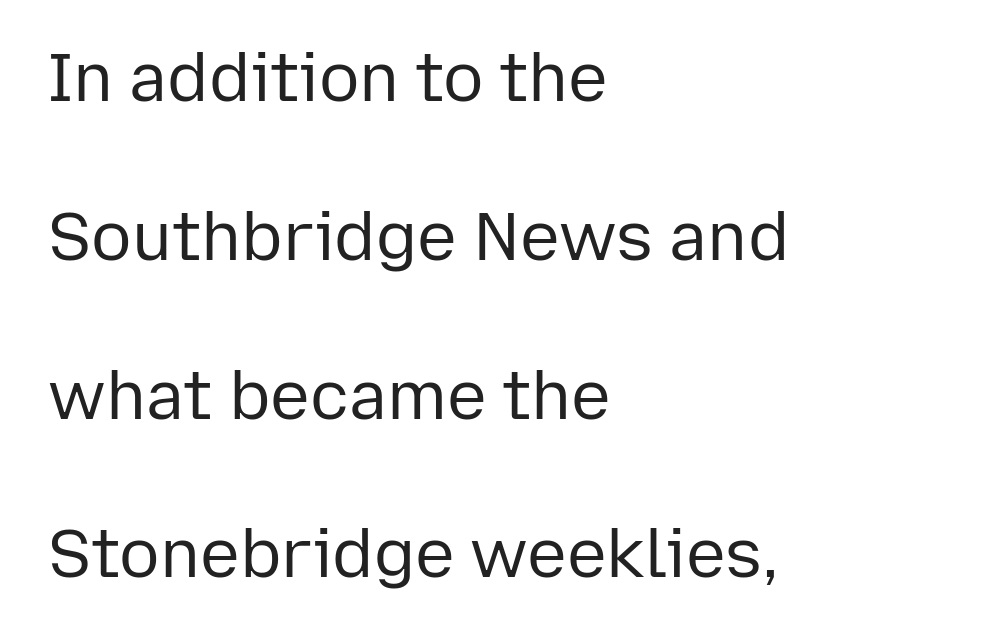
{"serif": "no", "italic": "no", "bold": "no", "weight": "regular", "width": "normal", "stroke_contrast": "low", "x_height": "medium", "monospaced": "no", "underline": "no", "align": "left", "line_spacing": "loose", "line_spacing_ratio": 2.37, "letter_spacing": "normal", "letter_spacing_em": 0.0, "glyph_px": 67}
